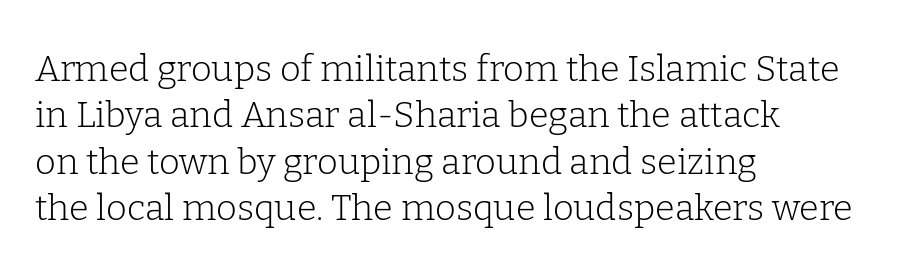
This is the regular roman posture of the typeface. Counters stay open thanks to moderate or lighter strokes. Glance below the letters and you will spot only blank space. Honestly, the letter spacing is just normal — you wouldn't notice it. Think of a printed novel: that variable character pitch is what you see here. If you drew a ruler down the left edge, every line would touch it.
